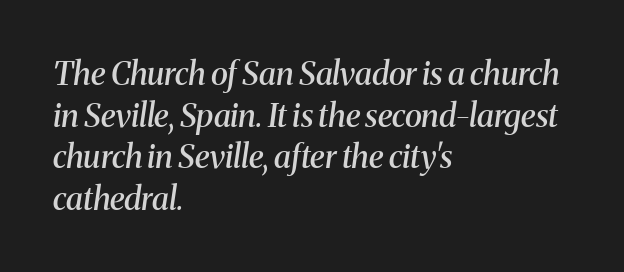
Q: Is the text bold? A: Semi-bold.
Q: Is the text italic (slanted)? A: Yes, it leans right by about 8 degrees.
Q: Is the typeface a serif or a sans-serif typeface? A: Serif.
Q: Is the text underlined? A: No.
Q: How is the paragraph aligned? A: Left-aligned.
Q: Is the spacing between letters normal or unusually wide? A: Normal.
Q: Is the spacing between lines tight, normal or loose? A: Normal.
Q: Width (condensed, normal, or wide)? A: Normal.
Q: Stroke contrast? A: Medium.
Q: x-height? A: Medium.
Q: Monospaced? A: No.
